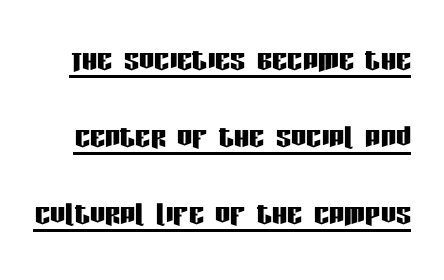
Q: Is the text italic (slanted)? A: No, it is upright.
Q: Is the typeface a serif or a sans-serif typeface? A: Sans-serif.
Q: Is the text underlined? A: Yes.
Q: Is the spacing between letters normal or unusually wide? A: Normal.
Q: Is the spacing between lines tight, normal or loose? A: Loose.
Q: Width (condensed, normal, or wide)? A: Condensed.
Q: Stroke contrast? A: Low.
Q: x-height? A: Large.
Q: Monospaced? A: No.
